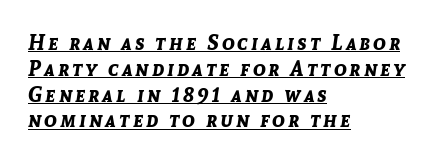
The image shows 21 px bold type, italic (leaning right); set left-aligned, line spacing 1.23x, underlined.
